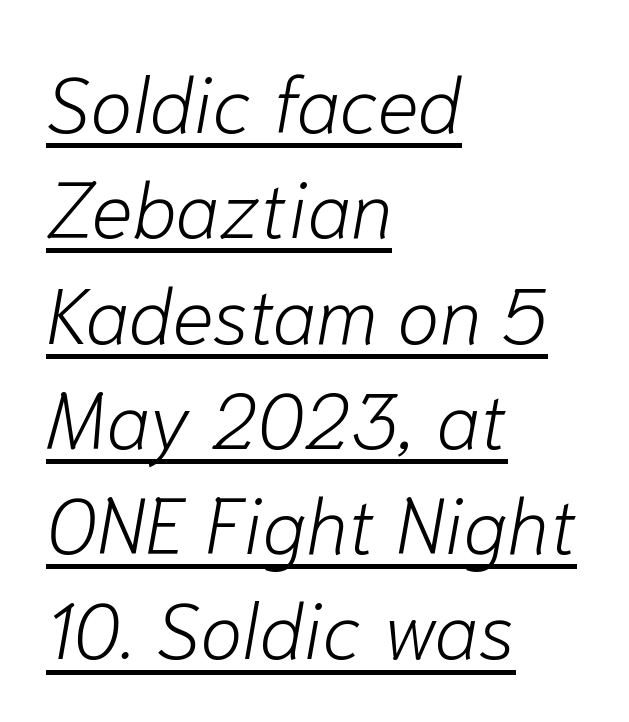
The image shows 78 px light type, italic (leaning right); set left-aligned, normal line spacing (1.35x), normal letter spacing, underlined; low stroke contrast and a medium x-height.
